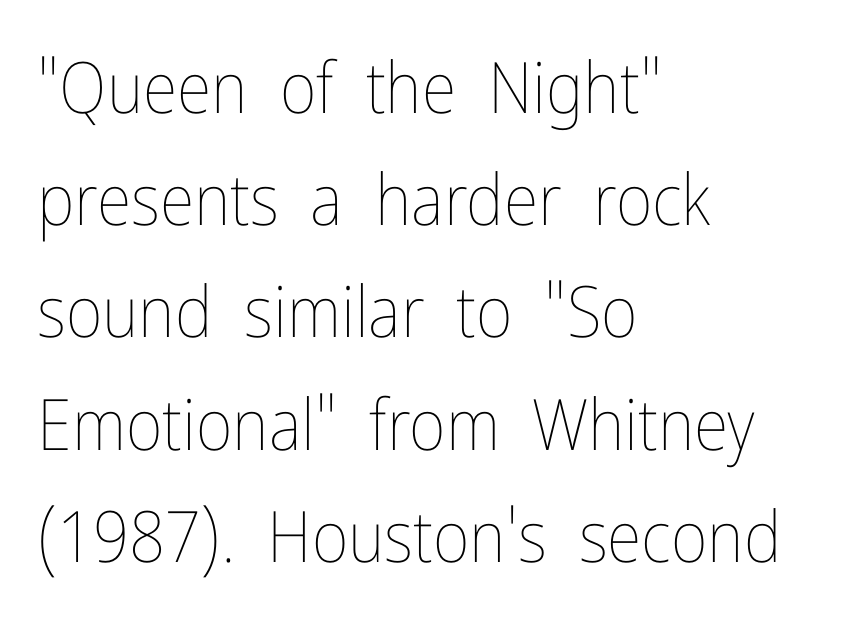
The image shows 71 px thin, condensed type, upright; set left-aligned, normal line spacing (1.58x), normal letter spacing, not underlined; low stroke contrast and a medium x-height.
